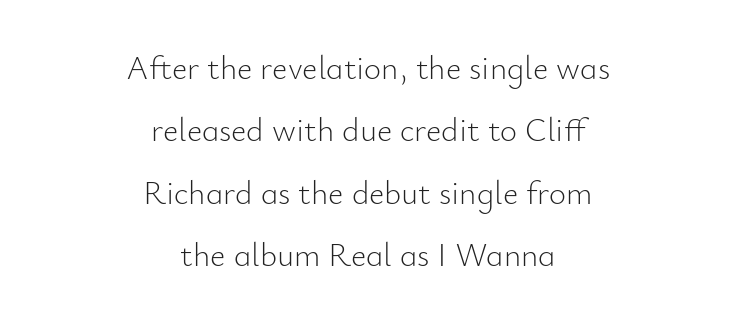
The image shows 33 px light sans-serif type, upright; set centered, line spacing 1.89x, normal letter spacing, not underlined; low stroke contrast and a small x-height.
